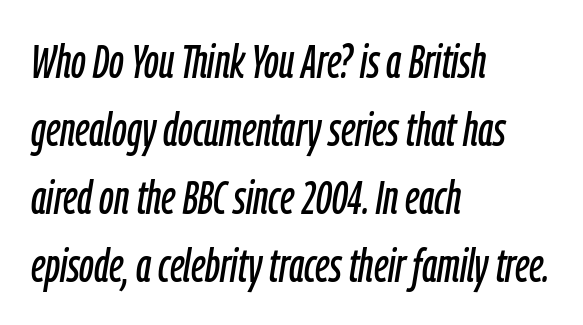
Q: Is the text italic (slanted)? A: Yes, it leans right by about 9 degrees.
Q: Is the text underlined? A: No.
Q: How is the paragraph aligned? A: Left-aligned.
Q: Is the spacing between letters normal or unusually wide? A: Normal.
Q: Is the spacing between lines tight, normal or loose? A: Normal.
Q: Width (condensed, normal, or wide)? A: Condensed.
Q: Stroke contrast? A: Low.
Q: x-height? A: Medium.
Q: Monospaced? A: No.
